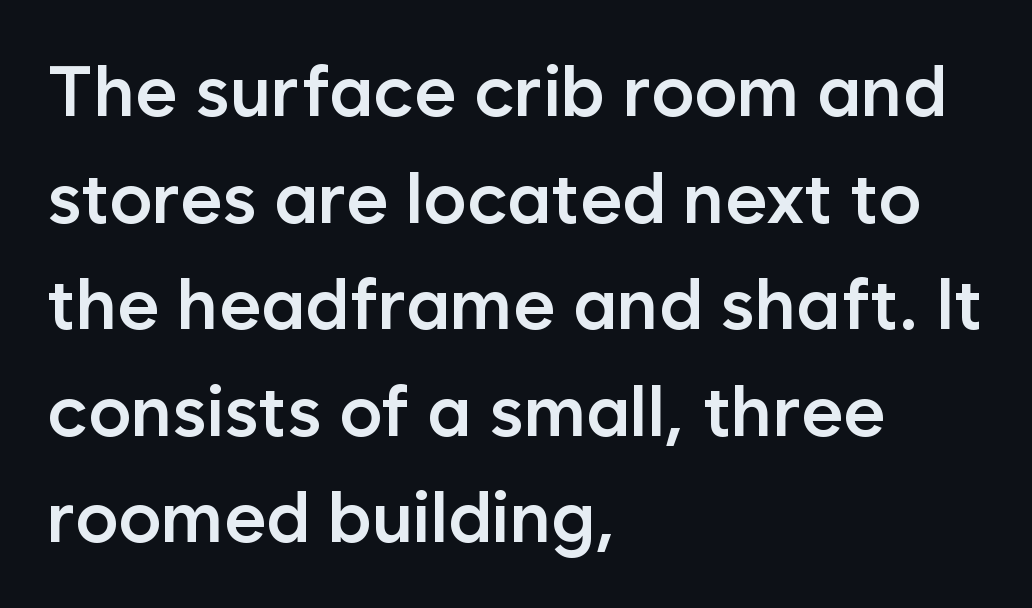
Q: Is the text bold? A: Semi-bold.
Q: Is the text italic (slanted)? A: No, it is upright.
Q: Is the typeface a serif or a sans-serif typeface? A: Sans-serif.
Q: Is the text underlined? A: No.
Q: How is the paragraph aligned? A: Left-aligned.
Q: Is the spacing between letters normal or unusually wide? A: Normal.
Q: Is the spacing between lines tight, normal or loose? A: Normal.
Q: Width (condensed, normal, or wide)? A: Normal.
Q: Stroke contrast? A: Low.
Q: x-height? A: Medium.
Q: Monospaced? A: No.
